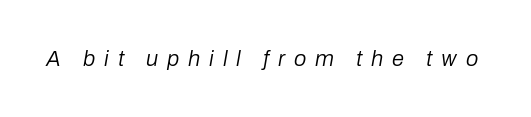
The image shows 22 px text type, italic (leaning right); set unusually wide letter spacing (+0.4 em), not underlined.
